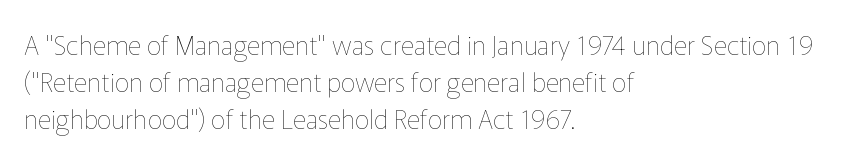
The rendering anchors every line to the left-hand side. A clean baseline with only descenders dipping below it. No chunkiness to these letters — they're not bold. Leading matches the norm, producing a regular column. Ascenders rise straight up at ninety degrees. Nobody touched the tracking dial on this one.
